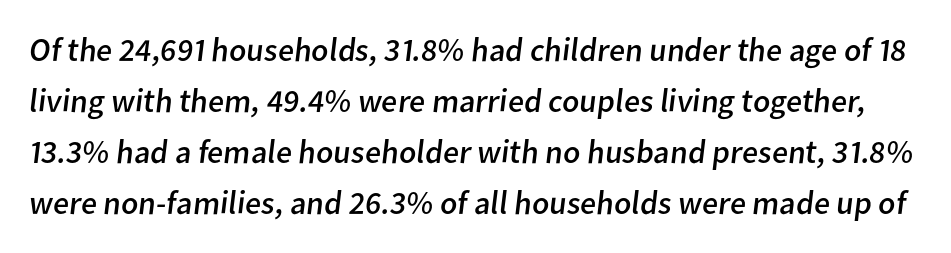
Each letter keeps its own natural width here, so spacing adapts to shape. No extra tracking has been applied to these lines. A clean baseline with only descenders dipping below it. Heft: none added — not bold. The space between consecutive lines is moderate. The characters display no serif detailing; their extremities are plain.
